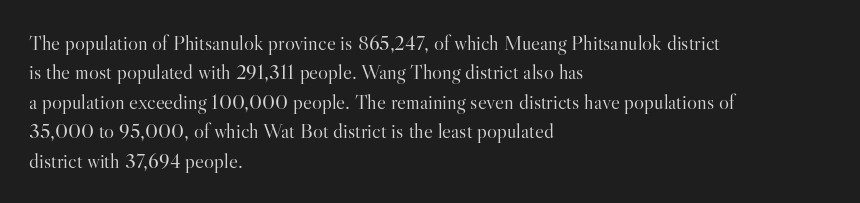
Q: Is the text bold? A: No.
Q: Is the text italic (slanted)? A: No, it is upright.
Q: Is the text underlined? A: No.
Q: How is the paragraph aligned? A: Left-aligned.
Q: Is the spacing between letters normal or unusually wide? A: Normal.
Q: Is the spacing between lines tight, normal or loose? A: Normal.
